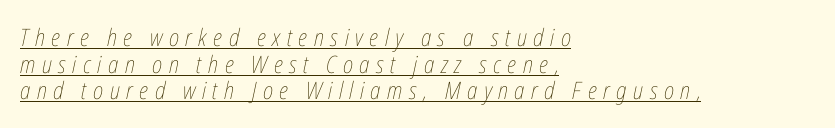
{"italic": "yes", "lean": "right", "slant_degrees": 12, "bold": "no", "underline": "yes", "align": "left", "line_spacing": "tight", "line_spacing_ratio": 1.11, "letter_spacing": "wide", "letter_spacing_em": 0.27, "glyph_px": 24}
